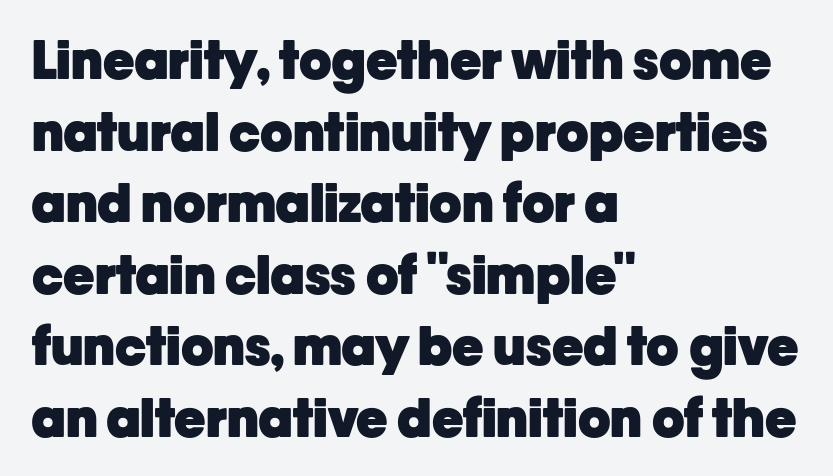
The image shows 53 px heavy sans-serif type, upright; set left-aligned, normal line spacing (1.35x), normal letter spacing, not underlined; low stroke contrast and a medium x-height.
